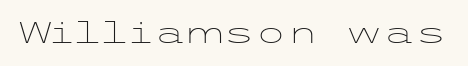
The image shows 29 px light, wide sans-serif type, upright; set normal letter spacing, not underlined; low stroke contrast and a medium x-height.
